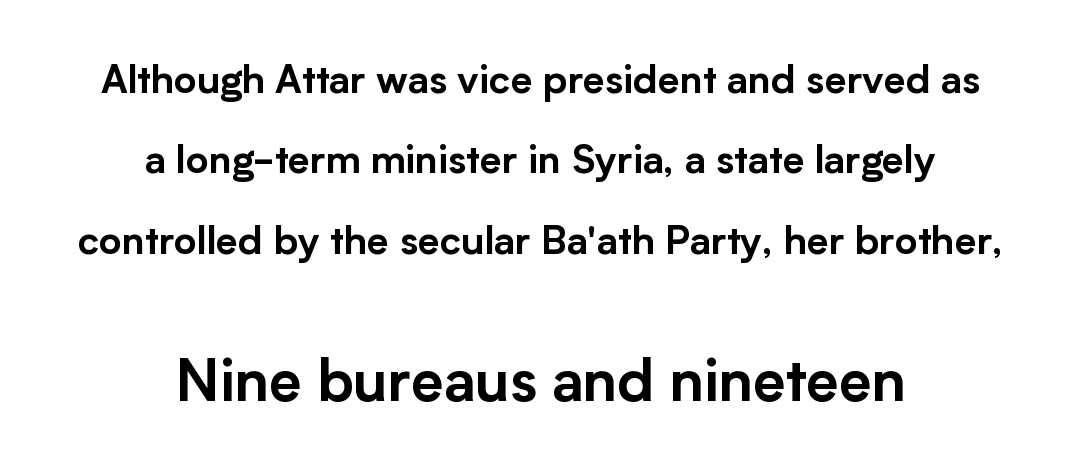
The image shows 58 px sans-serif type, upright; set centered, loose line spacing (2.06x), normal letter spacing, not underlined; the second (bottom) block is 1.49x larger; low stroke contrast and a medium x-height.
